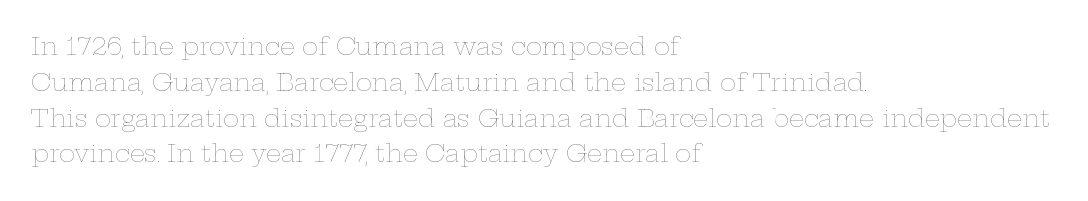
The image shows 24 px text type, upright; set left-aligned, normal line spacing (1.49x), normal letter spacing, not underlined.
